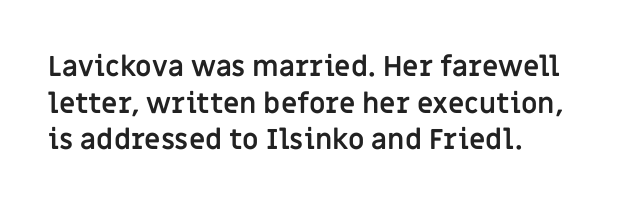
{"serif": "no", "italic": "no", "bold": "yes", "weight": "semibold", "width": "normal", "stroke_contrast": "low", "x_height": "large", "monospaced": "no", "underline": "no", "line_spacing": "normal", "line_spacing_ratio": 1.31, "letter_spacing": "normal", "letter_spacing_em": 0.0, "glyph_px": 28}
